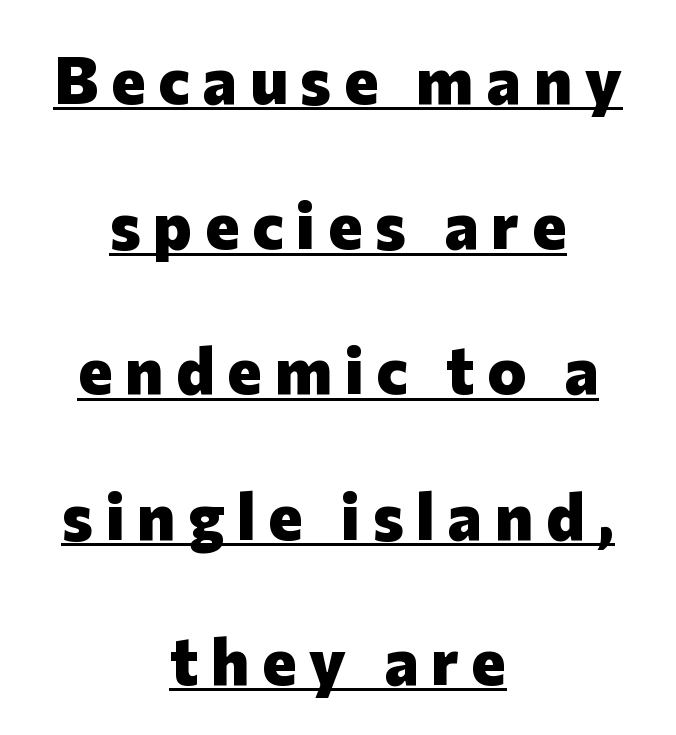
Classification — sans serif. A typographer would call this underscored text. Character widths vary here, with narrow letters taking less room than wide ones. Successive baselines arrive slowly, with a big drop between each.
